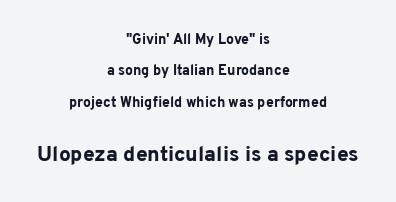
{"italic": "no", "bold": "yes", "underline": "no", "align": "center", "line_spacing": "loose", "line_spacing_ratio": 2.25, "letter_spacing": "normal", "letter_spacing_em": 0.0, "larger_block": "second", "size_ratio": 1.5, "glyph_px": 21}
